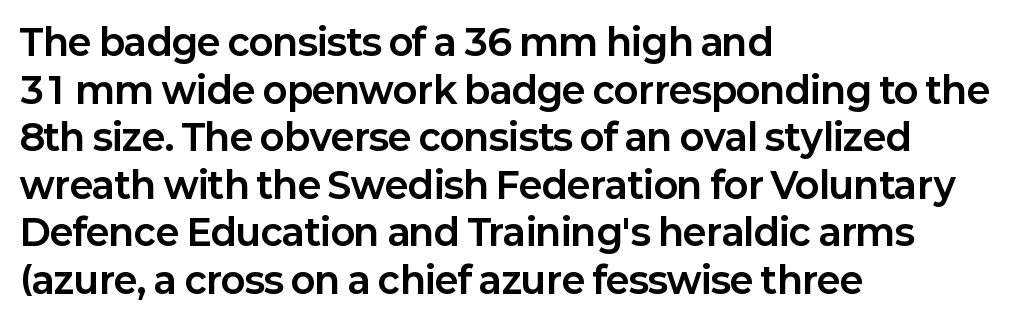
Q: Is the text bold? A: Yes.
Q: Is the text italic (slanted)? A: No, it is upright.
Q: Is the typeface a serif or a sans-serif typeface? A: Sans-serif.
Q: Is the text underlined? A: No.
Q: How is the paragraph aligned? A: Left-aligned.
Q: Is the spacing between letters normal or unusually wide? A: Normal.
Q: Is the spacing between lines tight, normal or loose? A: Normal.
Q: Width (condensed, normal, or wide)? A: Normal.
Q: Stroke contrast? A: Low.
Q: x-height? A: Medium.
Q: Monospaced? A: No.
